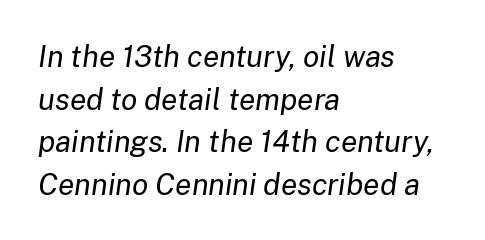
Q: Is the text bold? A: No.
Q: Is the text italic (slanted)? A: Yes, it leans right by about 8 degrees.
Q: Is the text underlined? A: No.
Q: How is the paragraph aligned? A: Left-aligned.
Q: Is the spacing between letters normal or unusually wide? A: Normal.
Q: Is the spacing between lines tight, normal or loose? A: Normal.
Q: Width (condensed, normal, or wide)? A: Normal.
Q: Stroke contrast? A: Low.
Q: x-height? A: Medium.
Q: Monospaced? A: No.
